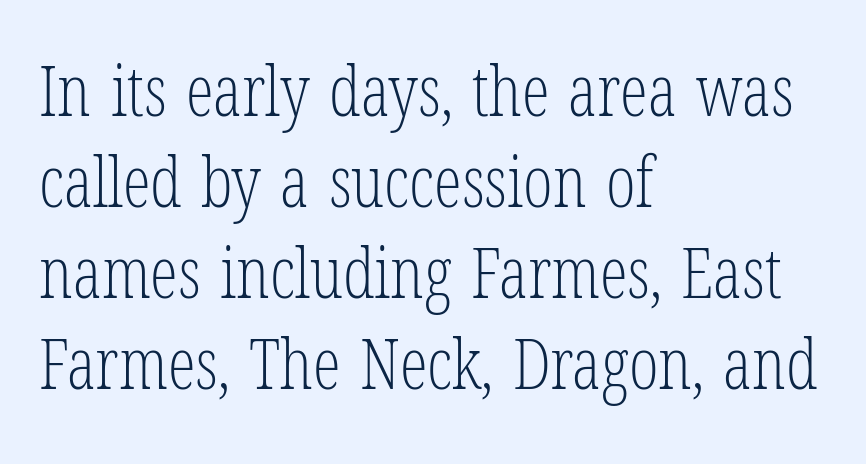
Q: Is the text bold? A: No.
Q: Is the text italic (slanted)? A: No, it is upright.
Q: Is the typeface a serif or a sans-serif typeface? A: Serif.
Q: Is the text underlined? A: No.
Q: How is the paragraph aligned? A: Left-aligned.
Q: Is the spacing between letters normal or unusually wide? A: Normal.
Q: Is the spacing between lines tight, normal or loose? A: Normal.
Q: Width (condensed, normal, or wide)? A: Condensed.
Q: Stroke contrast? A: Low.
Q: x-height? A: Medium.
Q: Monospaced? A: No.
